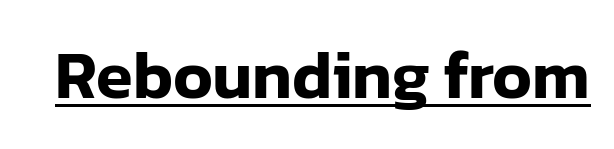
{"serif": "no", "italic": "no", "width": "normal", "stroke_contrast": "low", "x_height": "medium", "monospaced": "no", "underline": "yes", "letter_spacing": "normal", "letter_spacing_em": 0.0, "glyph_px": 67}
